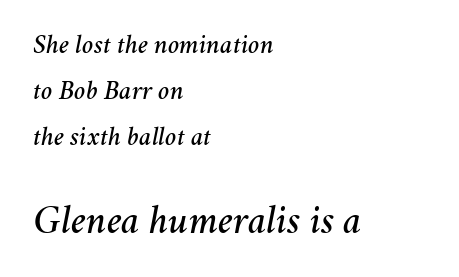
{"italic": "yes", "lean": "right", "slant_degrees": 11, "width": "normal", "stroke_contrast": "medium", "x_height": "medium", "monospaced": "no", "underline": "no", "align": "left", "line_spacing_ratio": 1.71, "letter_spacing": "normal", "letter_spacing_em": 0.0, "larger_block": "second", "size_ratio": 1.48, "glyph_px": 40}
